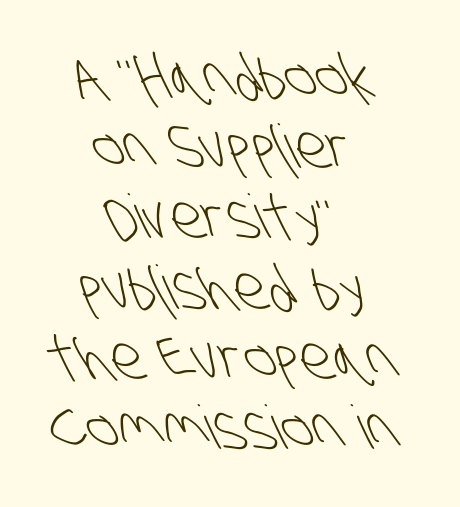
The image shows 60 px light, condensed sans-serif type; set centered, line spacing 1.17x, normal letter spacing, not underlined; low stroke contrast and a large x-height.
